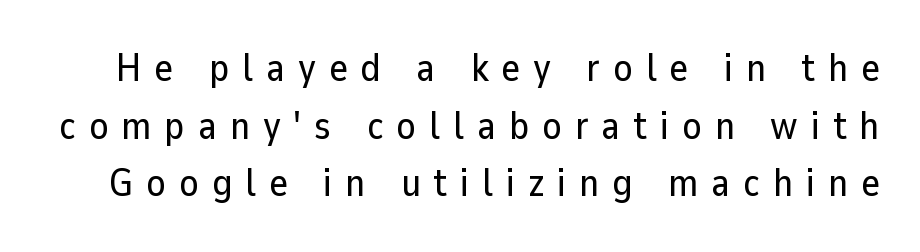
Q: Is the text italic (slanted)? A: No, it is upright.
Q: Is the typeface a serif or a sans-serif typeface? A: Sans-serif.
Q: Is the text underlined? A: No.
Q: Is the spacing between letters normal or unusually wide? A: Unusually wide.
Q: Is the spacing between lines tight, normal or loose? A: Normal.
Q: Width (condensed, normal, or wide)? A: Normal.
Q: Stroke contrast? A: Low.
Q: x-height? A: Medium.
Q: Monospaced? A: No.
